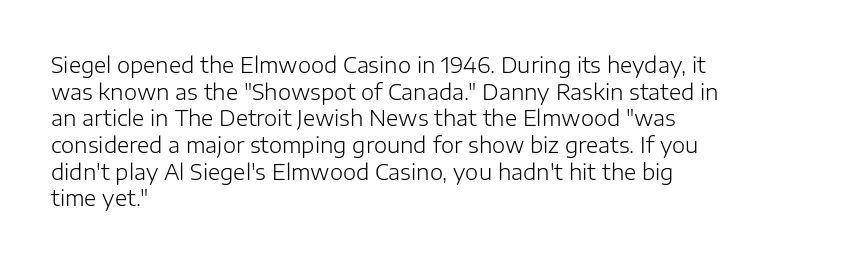
The image shows 21 px text type, upright; set left-aligned, normal line spacing (1.27x), normal letter spacing, not underlined.
